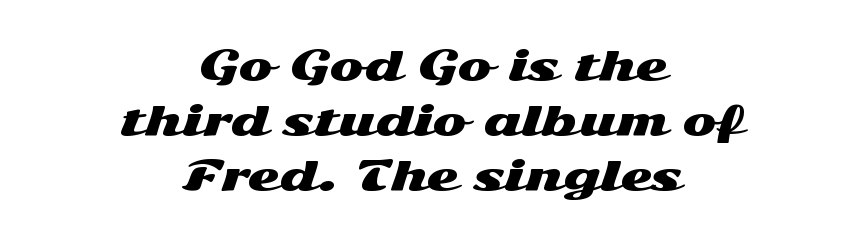
The image shows 41 px wide sans-serif type; set centered, normal line spacing (1.34x), normal letter spacing, not underlined; medium stroke contrast and a medium x-height.
